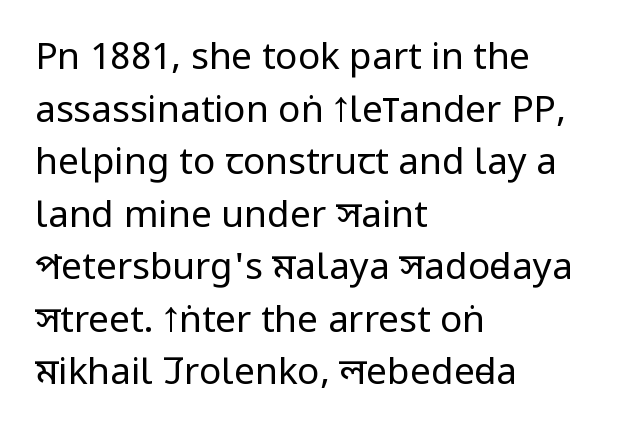
The image shows 37 px regular-weight, condensed sans-serif type, upright; set left-aligned, normal line spacing (1.42x), normal letter spacing, not underlined; low stroke contrast and a large x-height.
